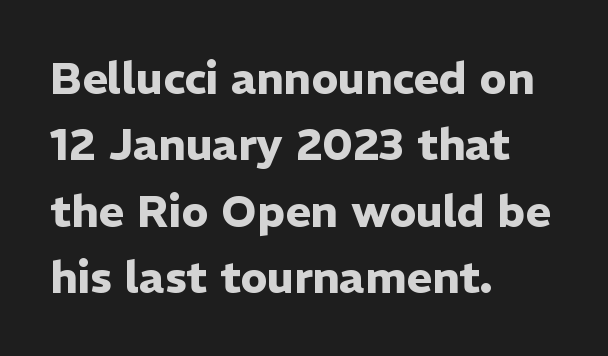
Each new line begins a customary step beneath the previous one. Are there feet on the stems? There aren't — it's a sans. How are the letters spaced? Ordinarily, with no added tracking. The lettering stays uniformly vertical, giving the passage a roman look. Here the designer chose a conventional face with non-uniform glyph widths.
